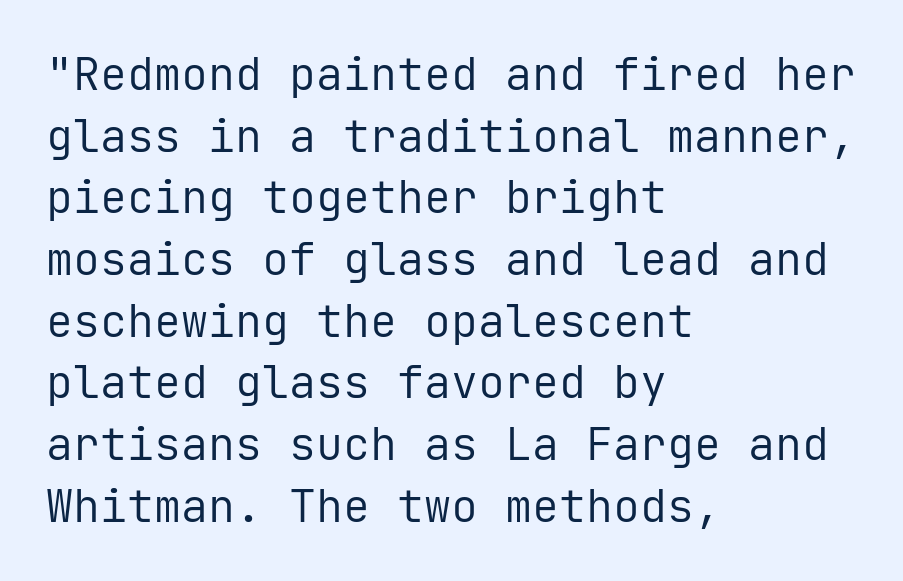
{"serif": "no", "italic": "no", "bold": "no", "weight": "regular", "width": "normal", "stroke_contrast": "low", "x_height": "medium", "monospaced": "yes", "underline": "no", "align": "left", "line_spacing": "normal", "line_spacing_ratio": 1.37, "letter_spacing": "normal", "letter_spacing_em": 0.0, "glyph_px": 45}
